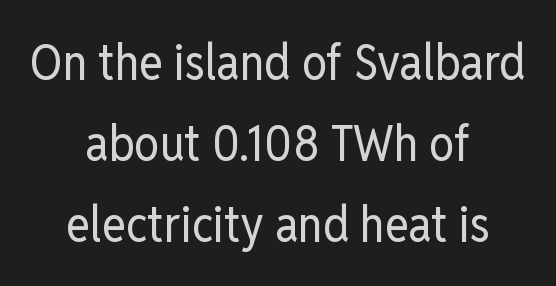
Designer's note — italics off, roman on. Underlining? Definitely not there. This is sans-serif lettering, the kind often seen on screens and signage. Notice how descenders clear the ascenders below comfortably — that's standard leading. Stem width sits at or under what a default text font uses. The line texture is even and compact thanks to regular tracking.
